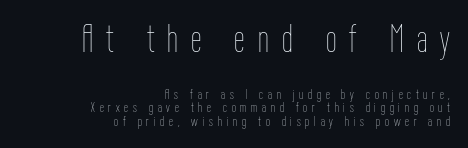
{"italic": "no", "bold": "no", "weight": "thin", "width": "condensed", "stroke_contrast": "low", "x_height": "medium", "monospaced": "no", "underline": "no", "align": "right", "line_spacing": "tight", "line_spacing_ratio": 0.98, "letter_spacing": "wide", "letter_spacing_em": 0.35, "larger_block": "first", "size_ratio": 2.71, "glyph_px": 38}
